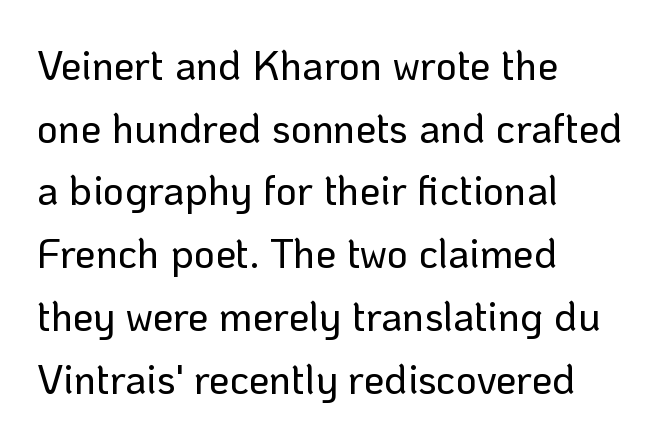
Q: Is the text italic (slanted)? A: No, it is upright.
Q: Is the typeface a serif or a sans-serif typeface? A: Sans-serif.
Q: Is the text underlined? A: No.
Q: How is the paragraph aligned? A: Left-aligned.
Q: Is the spacing between letters normal or unusually wide? A: Normal.
Q: Is the spacing between lines tight, normal or loose? A: Normal.
Q: Width (condensed, normal, or wide)? A: Normal.
Q: Stroke contrast? A: Low.
Q: x-height? A: Medium.
Q: Monospaced? A: No.
